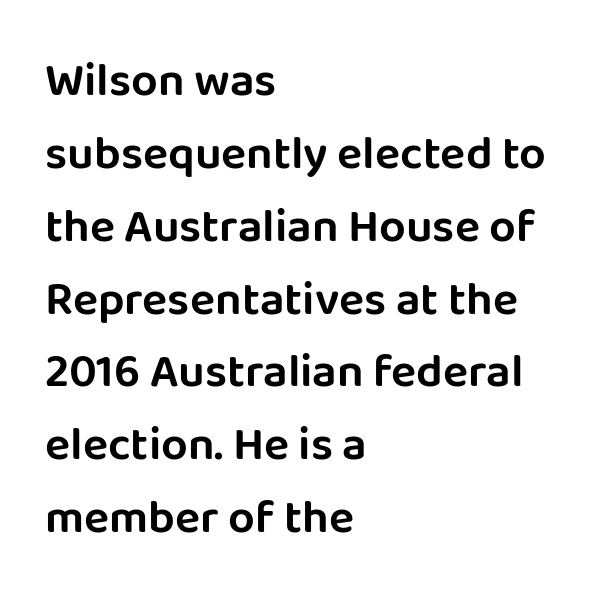
Q: Is the text italic (slanted)? A: No, it is upright.
Q: Is the typeface a serif or a sans-serif typeface? A: Sans-serif.
Q: Is the text underlined? A: No.
Q: How is the paragraph aligned? A: Left-aligned.
Q: Is the spacing between letters normal or unusually wide? A: Normal.
Q: Is the spacing between lines tight, normal or loose? A: Normal.
Q: Width (condensed, normal, or wide)? A: Normal.
Q: Stroke contrast? A: Low.
Q: x-height? A: Large.
Q: Monospaced? A: No.
